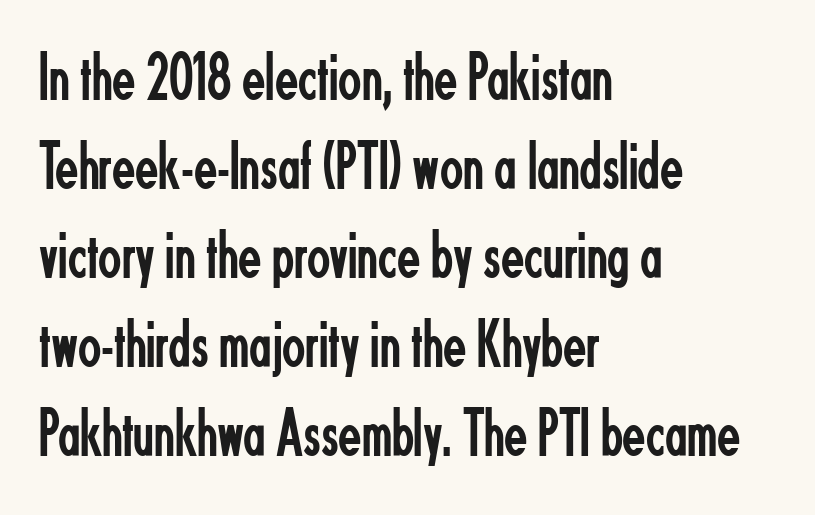
{"serif": "no", "italic": "no", "bold": "no", "weight": "regular", "width": "condensed", "stroke_contrast": "low", "x_height": "small", "monospaced": "no", "underline": "no", "align": "left", "line_spacing": "normal", "line_spacing_ratio": 1.31, "letter_spacing": "normal", "letter_spacing_em": 0.0, "glyph_px": 68}
